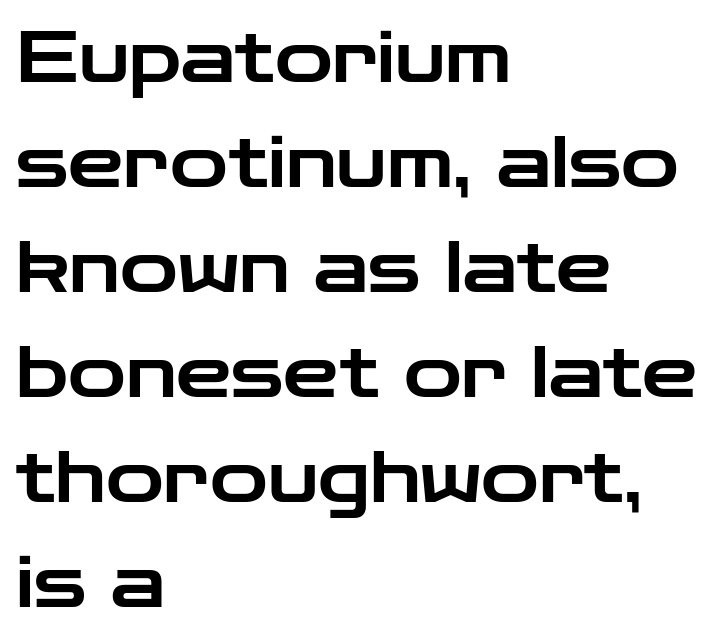
Rule under the text: the space is simply empty. This sample is left-justified, so line endings fall wherever the words run out. This rendering leaves character spacing at its baseline value. Rows of type keep a routine distance in the vertical direction. Each letter keeps its own natural width here, so spacing adapts to shape.
